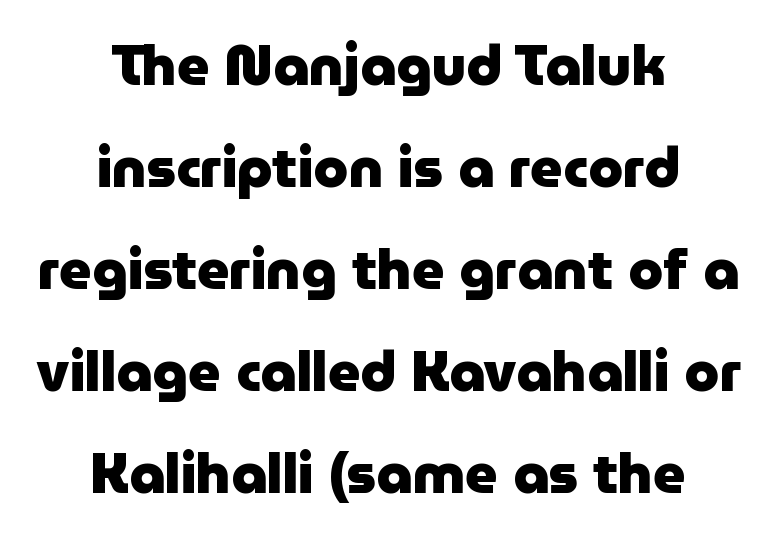
{"serif": "no", "italic": "no", "bold": "yes", "weight": "heavy", "width": "normal", "stroke_contrast": "low", "x_height": "medium", "monospaced": "no", "underline": "no", "align": "center", "line_spacing_ratio": 1.82, "letter_spacing": "normal", "letter_spacing_em": 0.0, "glyph_px": 56}
